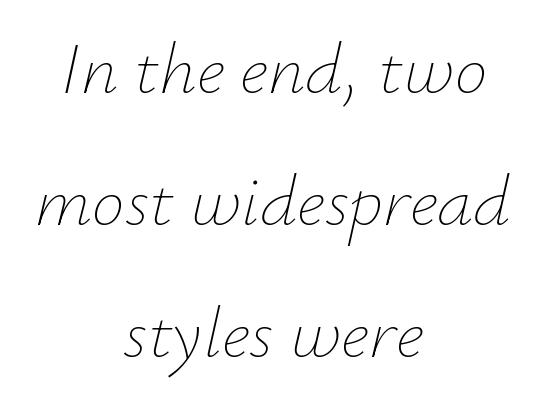
Q: Is the text bold? A: No.
Q: Is the text italic (slanted)? A: Yes, it leans right by about 12 degrees.
Q: Is the text underlined? A: No.
Q: How is the paragraph aligned? A: Centered.
Q: Is the spacing between letters normal or unusually wide? A: Normal.
Q: Width (condensed, normal, or wide)? A: Normal.
Q: Stroke contrast? A: Low.
Q: x-height? A: Small.
Q: Monospaced? A: No.
